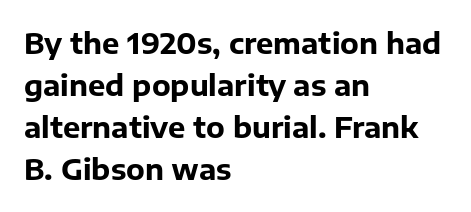
{"serif": "no", "italic": "no", "bold": "yes", "weight": "bold", "width": "normal", "stroke_contrast": "low", "x_height": "medium", "monospaced": "no", "underline": "no", "align": "left", "line_spacing": "normal", "line_spacing_ratio": 1.45, "letter_spacing": "normal", "letter_spacing_em": 0.0, "glyph_px": 29}
